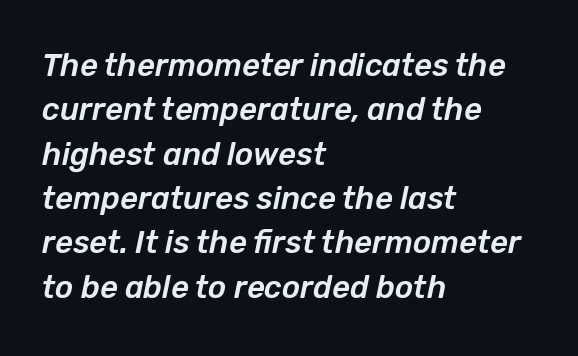
The image shows 31 px text type, italic (leaning right); set left-aligned, normal line spacing (1.43x), normal letter spacing, not underlined; low stroke contrast and a medium x-height.
